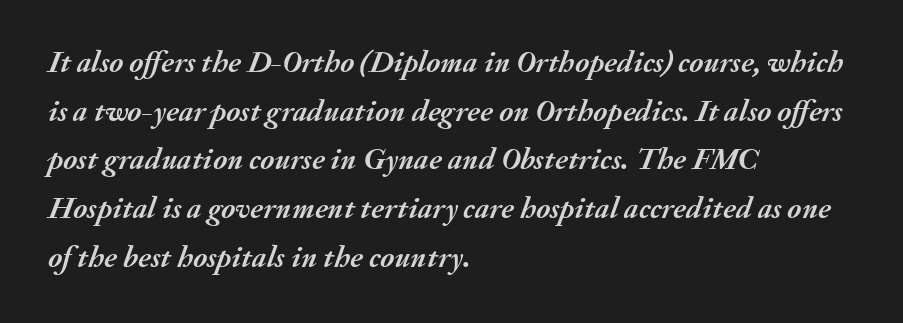
The image shows 31 px semibold type, italic (leaning right); set left-aligned, normal line spacing (1.57x), normal letter spacing, not underlined; medium stroke contrast and a small x-height.
